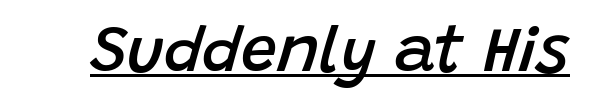
Q: Is the text bold? A: Semi-bold.
Q: Is the text italic (slanted)? A: Yes, it leans right by about 15 degrees.
Q: Is the text underlined? A: Yes.
Q: Is the spacing between letters normal or unusually wide? A: Normal.
Q: Width (condensed, normal, or wide)? A: Normal.
Q: Stroke contrast? A: Low.
Q: x-height? A: Large.
Q: Monospaced? A: No.
